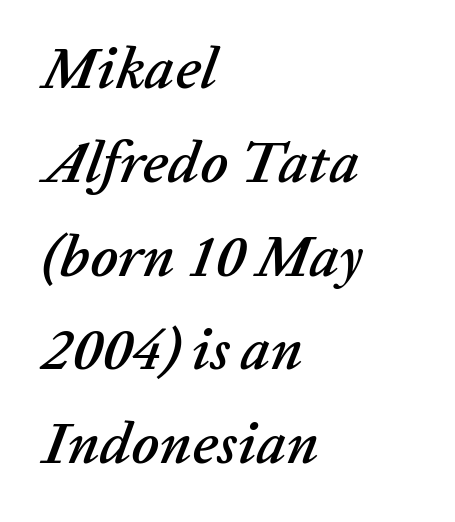
Q: Is the text italic (slanted)? A: Yes, it leans right by about 20 degrees.
Q: Is the text underlined? A: No.
Q: How is the paragraph aligned? A: Left-aligned.
Q: Is the spacing between letters normal or unusually wide? A: Normal.
Q: Is the spacing between lines tight, normal or loose? A: Normal.
Q: Width (condensed, normal, or wide)? A: Normal.
Q: Stroke contrast? A: Low.
Q: x-height? A: Medium.
Q: Monospaced? A: No.
